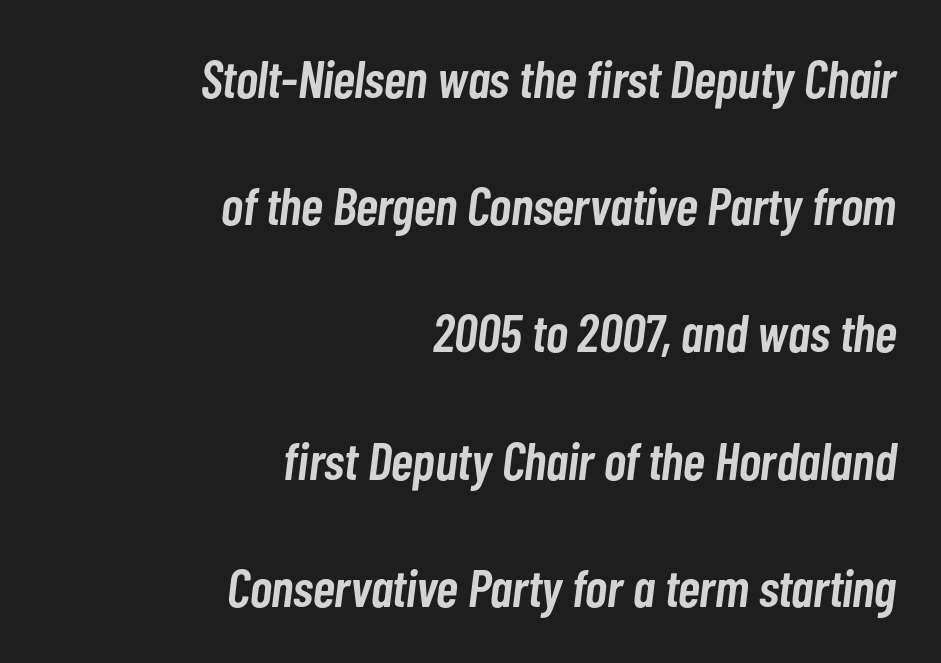
The image shows 53 px semibold, condensed type, italic (leaning right); set right-aligned, loose line spacing (2.4x), normal letter spacing, not underlined; low stroke contrast and a medium x-height.
